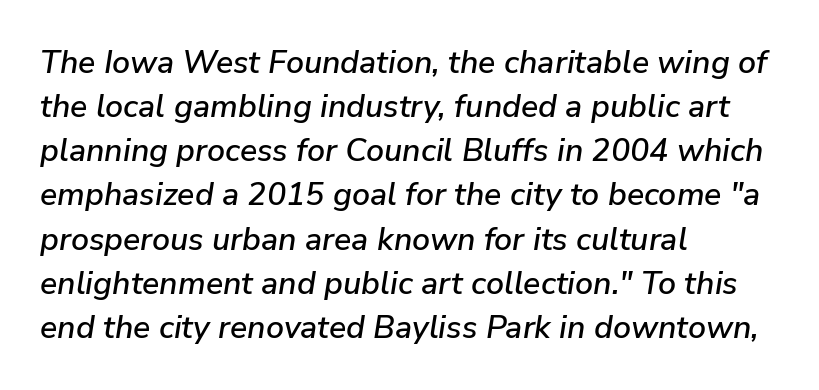
The image shows 32 px text type, italic (leaning right); set left-aligned, normal line spacing (1.38x), normal letter spacing, not underlined; low stroke contrast and a medium x-height.
